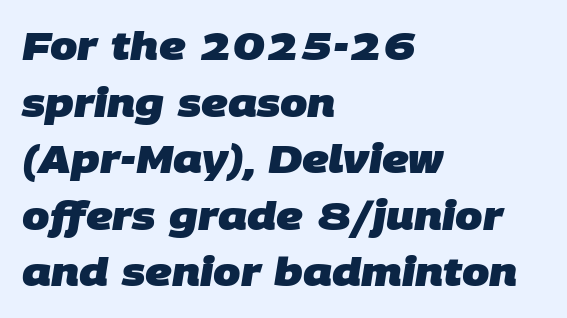
In terms of leading, this rendering sits right in the middle. The string is rendered with underlining switched off. These lines are rendered in a variable-pitch font. Letterform terminals end flat and unadorned throughout the passage.
